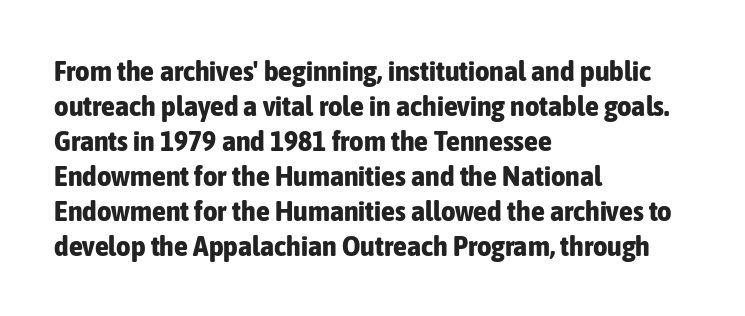
Left-aligned paragraph, ragged on the right. The passage shown is not underscored anywhere. The lettering holds an erect, upright posture throughout. A typesetter would call this proportional, since set widths differ per character.
